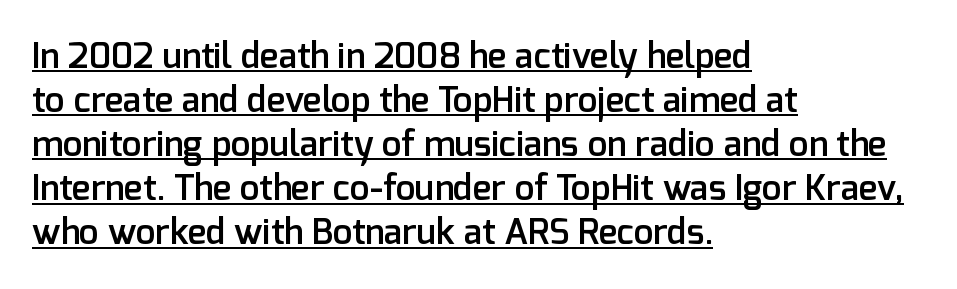
{"serif": "no", "italic": "no", "bold": "semi", "weight": "semibold", "width": "normal", "stroke_contrast": "low", "x_height": "medium", "monospaced": "no", "underline": "yes", "align": "left", "line_spacing": "normal", "line_spacing_ratio": 1.26, "letter_spacing": "normal", "letter_spacing_em": 0.0, "glyph_px": 35}
